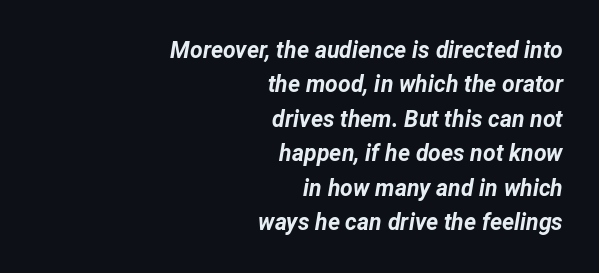
Q: Is the text bold? A: Yes.
Q: Is the text italic (slanted)? A: Yes, it leans right by about 12 degrees.
Q: Is the text underlined? A: No.
Q: How is the paragraph aligned? A: Right-aligned.
Q: Is the spacing between letters normal or unusually wide? A: Normal.
Q: Is the spacing between lines tight, normal or loose? A: Normal.
